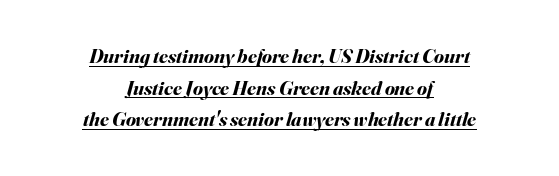
The image shows 20 px bold type, italic (leaning right); set centered, normal line spacing (1.58x), normal letter spacing, underlined.
